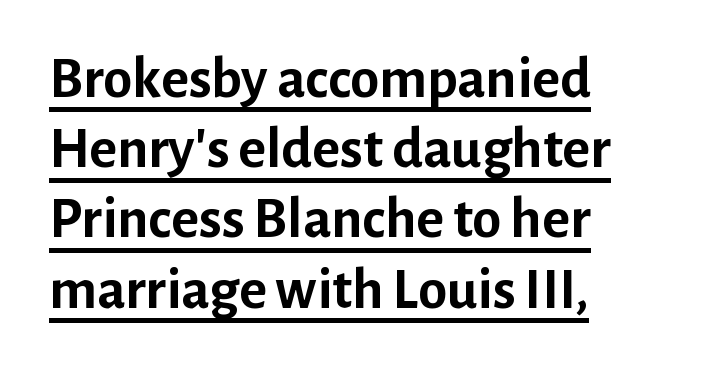
Q: Is the text bold? A: Yes.
Q: Is the text italic (slanted)? A: No, it is upright.
Q: Is the typeface a serif or a sans-serif typeface? A: Sans-serif.
Q: Is the text underlined? A: Yes.
Q: How is the paragraph aligned? A: Left-aligned.
Q: Is the spacing between letters normal or unusually wide? A: Normal.
Q: Width (condensed, normal, or wide)? A: Normal.
Q: Stroke contrast? A: Low.
Q: x-height? A: Medium.
Q: Monospaced? A: No.
